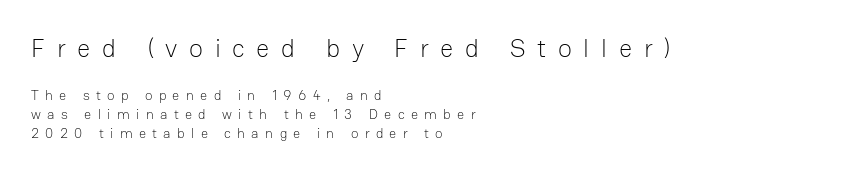
Q: Is the text bold? A: No.
Q: Is the text italic (slanted)? A: No, it is upright.
Q: Is the text underlined? A: No.
Q: How is the paragraph aligned? A: Left-aligned.
Q: Is the spacing between letters normal or unusually wide? A: Unusually wide.
Q: Is the spacing between lines tight, normal or loose? A: Normal.
Q: Which block of text is set in a larger size, the first (top) or the second (bottom)? A: The first (top) one.
